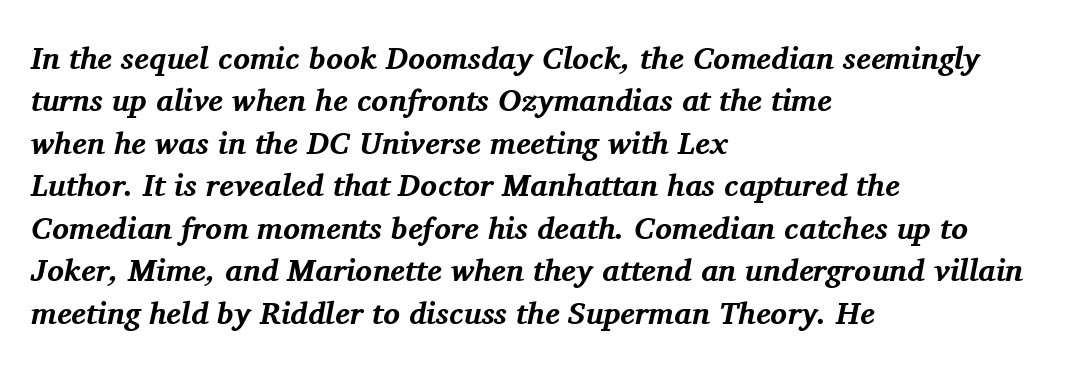
{"serif": "yes", "italic": "yes", "lean": "right", "slant_degrees": 11, "bold": "yes", "weight": "bold", "width": "normal", "stroke_contrast": "medium", "x_height": "medium", "monospaced": "no", "underline": "no", "align": "left", "line_spacing": "normal", "line_spacing_ratio": 1.37, "letter_spacing": "normal", "letter_spacing_em": 0.0, "glyph_px": 31}
